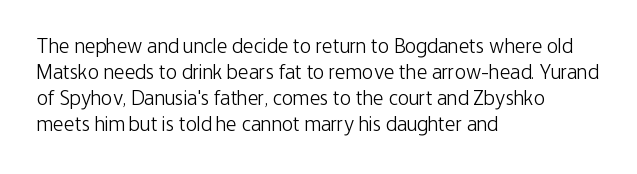
The image shows 21 px text type, upright; set left-aligned, line spacing 1.24x, normal letter spacing, not underlined.
